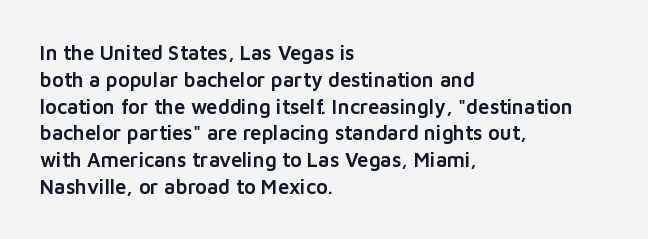
The vertical gap from one line to the next is medium. The letters sit at their default tracking, neither squeezed nor spread. A student would call this left alignment; a typographer would say flush left, rag right. Does the lettering tilt? It doesn't — this is upright.
